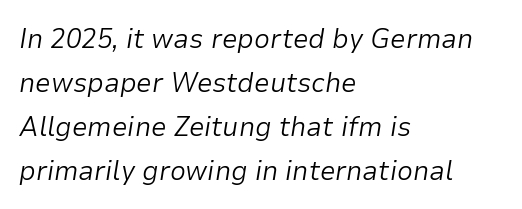
Q: Is the text bold? A: No.
Q: Is the text italic (slanted)? A: Yes, it leans right by about 9 degrees.
Q: Is the text underlined? A: No.
Q: How is the paragraph aligned? A: Left-aligned.
Q: Is the spacing between letters normal or unusually wide? A: Normal.
Q: Is the spacing between lines tight, normal or loose? A: Normal.
Q: Width (condensed, normal, or wide)? A: Normal.
Q: Stroke contrast? A: Low.
Q: x-height? A: Medium.
Q: Monospaced? A: No.
